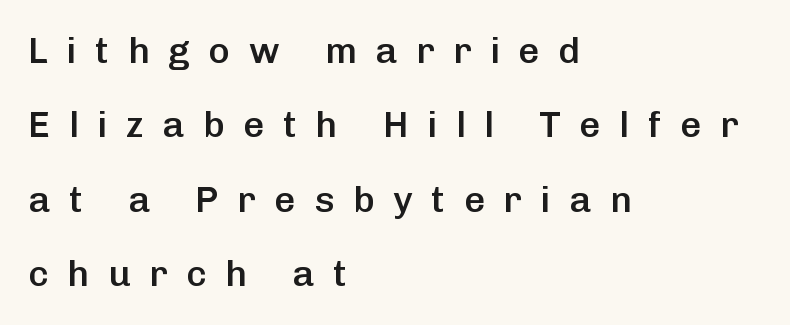
The image shows 37 px semibold sans-serif type, upright; set left-aligned, loose line spacing (2.01x), unusually wide letter spacing (+0.5 em), not underlined; low stroke contrast and a medium x-height.
